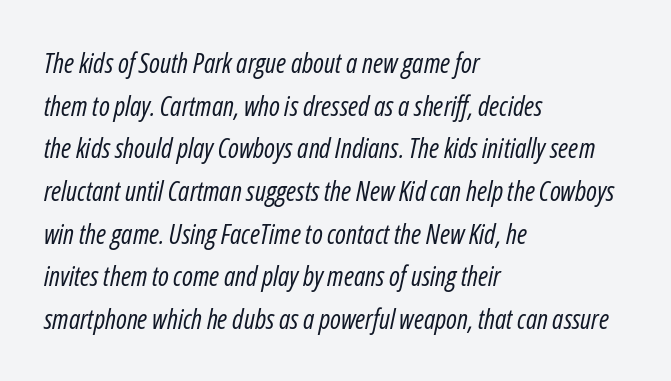
The image shows 27 px text type, italic (leaning right); set left-aligned, normal line spacing (1.58x), normal letter spacing, not underlined.
